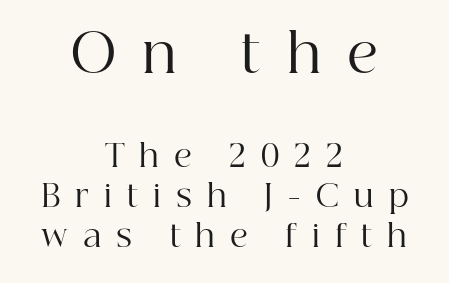
The image shows 54 px regular-weight serif type, upright; set centered, normal line spacing (1.29x), unusually wide letter spacing (+0.49 em), not underlined; the first (top) block is 1.74x larger; high stroke contrast and a medium x-height.
